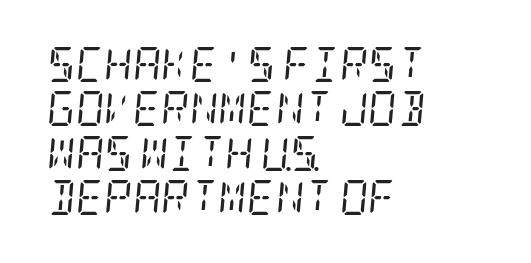
The image shows 35 px regular-weight, condensed serif type, italic (leaning right); set left-aligned, normal line spacing (1.27x), normal letter spacing, not underlined; low stroke contrast and a large x-height.
